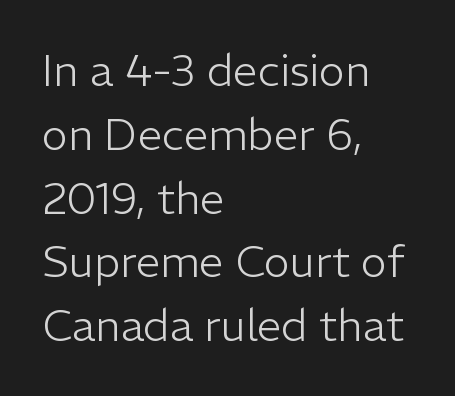
{"serif": "no", "italic": "no", "bold": "no", "weight": "light", "width": "normal", "stroke_contrast": "low", "x_height": "medium", "monospaced": "no", "underline": "no", "align": "left", "line_spacing": "normal", "line_spacing_ratio": 1.45, "letter_spacing": "normal", "letter_spacing_em": 0.0, "glyph_px": 44}
